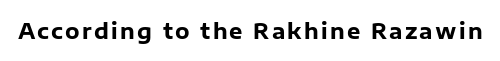
The image shows 21 px bold type, upright; set not underlined.
